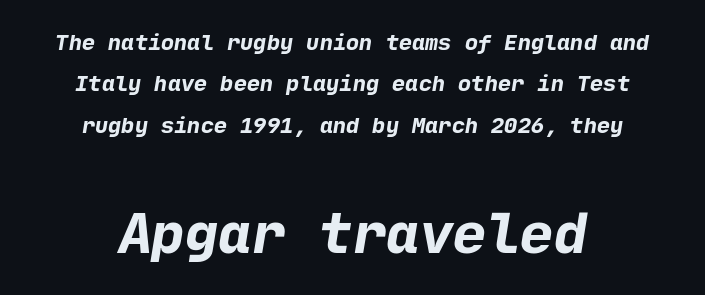
The face used here is a sans, in the tradition of grotesques and geometrics. A student would call this center alignment; a typographer would say set centered. No extra tracking has been applied to these lines. Notice how thick the strokes are: this is what a full bold looks like. Type size steps up from the first block to the second.
